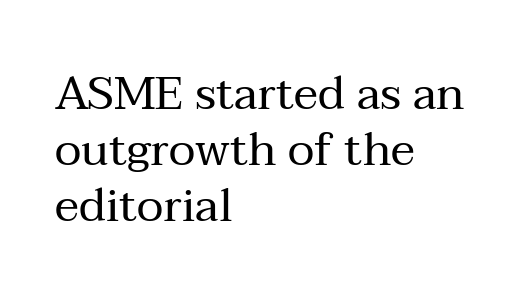
The type is set solid horizontally, with unmodified tracking. Ordinary non-slanted type is in use. Yep, those are serifs on the letters. Character widths vary here, with narrow letters taking less room than wide ones. The lines are quadded left.
